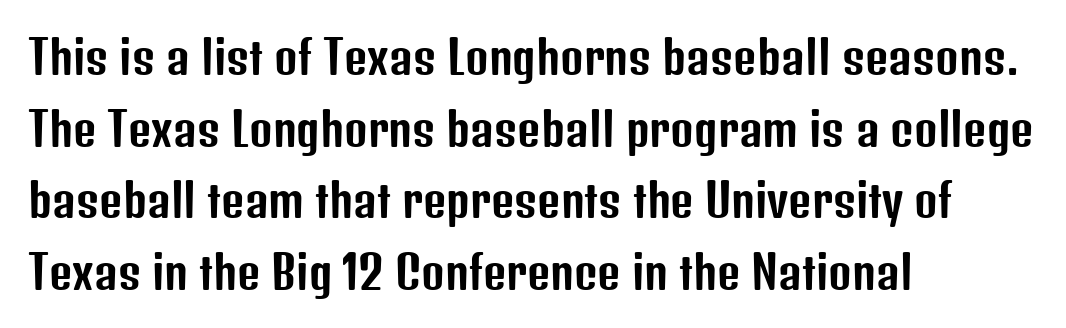
Q: Is the text italic (slanted)? A: No, it is upright.
Q: Is the typeface a serif or a sans-serif typeface? A: Sans-serif.
Q: Is the text underlined? A: No.
Q: How is the paragraph aligned? A: Left-aligned.
Q: Is the spacing between letters normal or unusually wide? A: Normal.
Q: Is the spacing between lines tight, normal or loose? A: Normal.
Q: Width (condensed, normal, or wide)? A: Condensed.
Q: Stroke contrast? A: Low.
Q: x-height? A: Medium.
Q: Monospaced? A: No.
